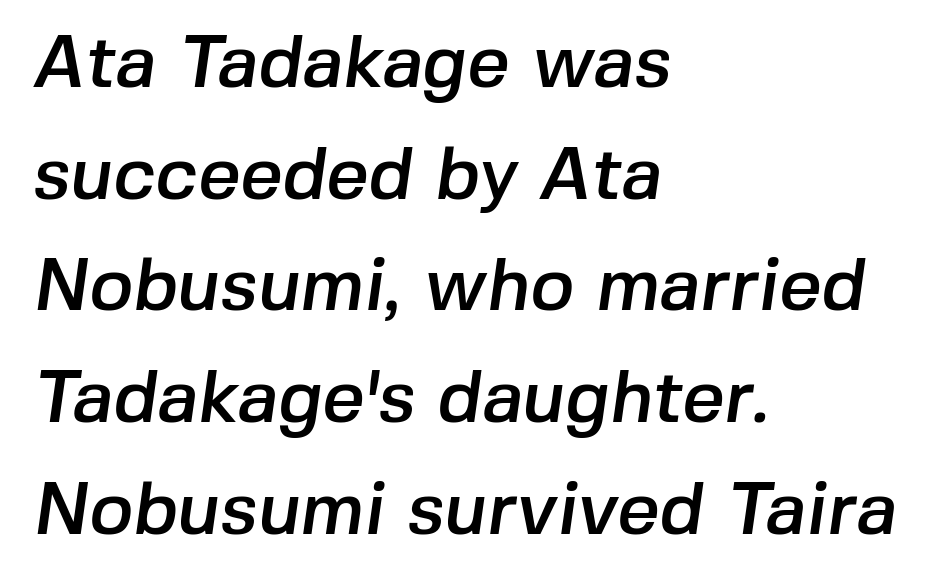
The letters carry no serifs — their stems end cleanly without finishing strokes. Check under the words: just untouched page. The letters advance in unequal steps, a hallmark of proportional type. Words appear dense and cohesive because spacing is normal. Honestly, the row spacing looks completely unremarkable.
